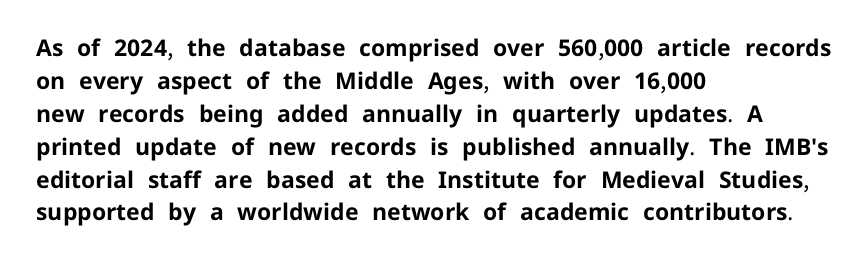
Q: Is the text bold? A: Yes.
Q: Is the text italic (slanted)? A: No, it is upright.
Q: Is the text underlined? A: No.
Q: How is the paragraph aligned? A: Left-aligned.
Q: Is the spacing between letters normal or unusually wide? A: Normal.
Q: Is the spacing between lines tight, normal or loose? A: Normal.
